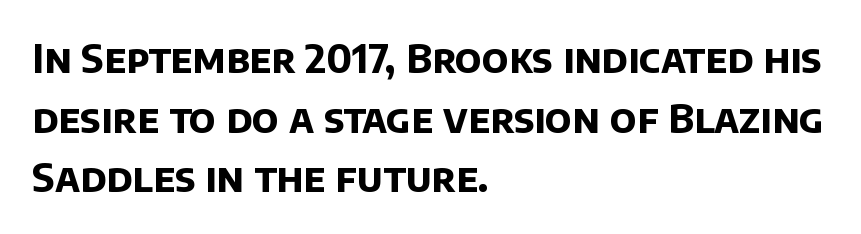
Emphasis by weight is at full strength: bold. A student would call this left alignment; a typographer would say flush left, rag right. Just letters on the line, the space beneath them empty. The letters advance in unequal steps, a hallmark of proportional type. The horizontal fit of the characters is conventional and even. Examine the stroke ends and you'll find no serifs.
